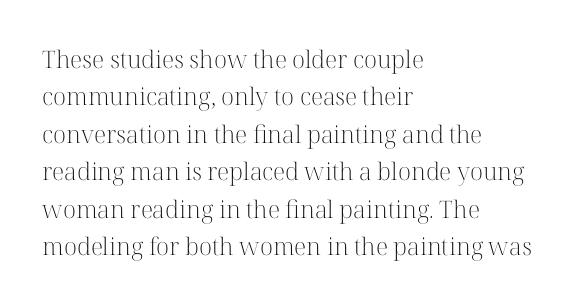
Q: Is the text bold? A: No.
Q: Is the text italic (slanted)? A: No, it is upright.
Q: Is the text underlined? A: No.
Q: How is the paragraph aligned? A: Left-aligned.
Q: Is the spacing between letters normal or unusually wide? A: Normal.
Q: Is the spacing between lines tight, normal or loose? A: Normal.
